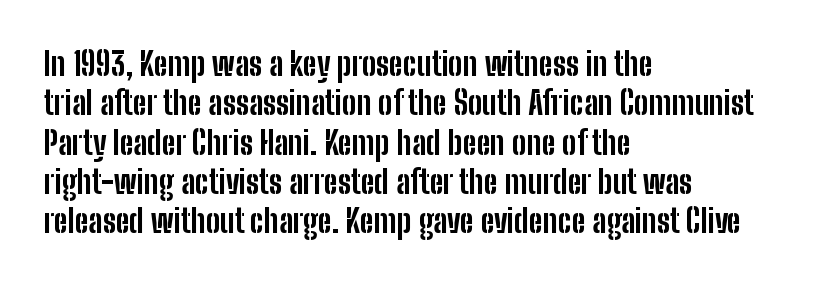
{"serif": "no", "italic": "no", "bold": "yes", "weight": "bold", "width": "condensed", "stroke_contrast": "low", "x_height": "medium", "monospaced": "no", "underline": "no", "align": "left", "line_spacing_ratio": 1.23, "letter_spacing": "normal", "letter_spacing_em": 0.0, "glyph_px": 32}
